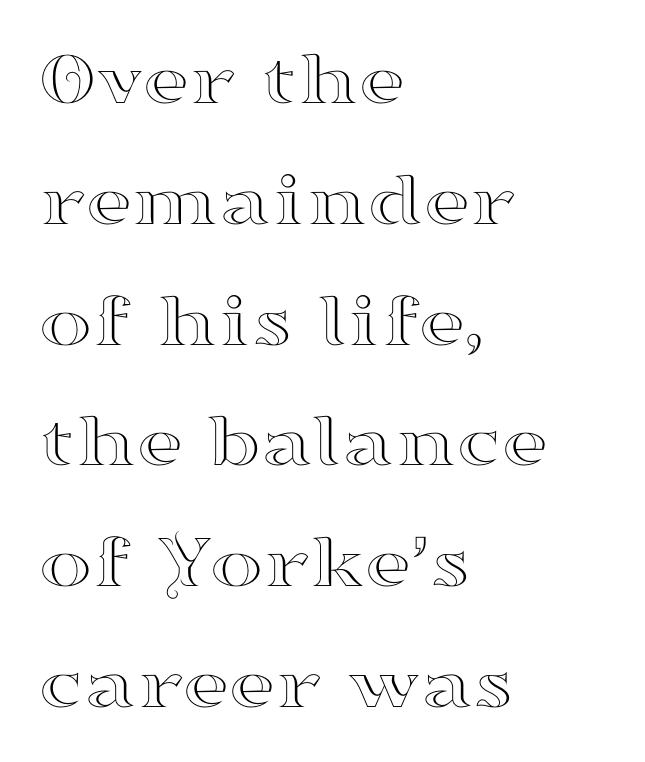
{"serif": "yes", "italic": "no", "width": "wide", "stroke_contrast": "high", "x_height": "small", "monospaced": "no", "underline": "no", "align": "left", "line_spacing": "normal", "line_spacing_ratio": 1.51, "letter_spacing": "normal", "letter_spacing_em": 0.0, "glyph_px": 80}
